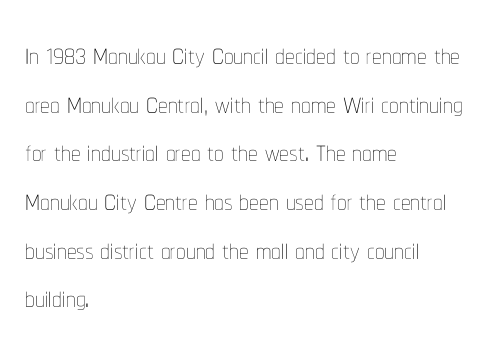
{"italic": "no", "bold": "no", "weight": "thin", "width": "condensed", "stroke_contrast": "low", "x_height": "medium", "monospaced": "no", "underline": "no", "align": "left", "line_spacing": "normal", "line_spacing_ratio": 1.28, "letter_spacing": "normal", "letter_spacing_em": 0.0, "glyph_px": 38}
